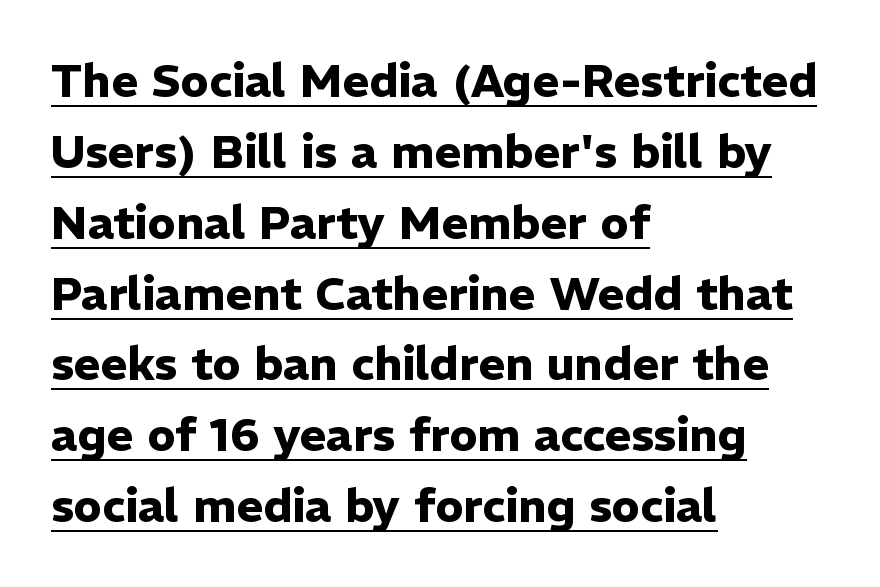
Posture: vertical. Quick note: underline on. Leading: standard. This is sans-serif lettering, the kind often seen on screens and signage.
